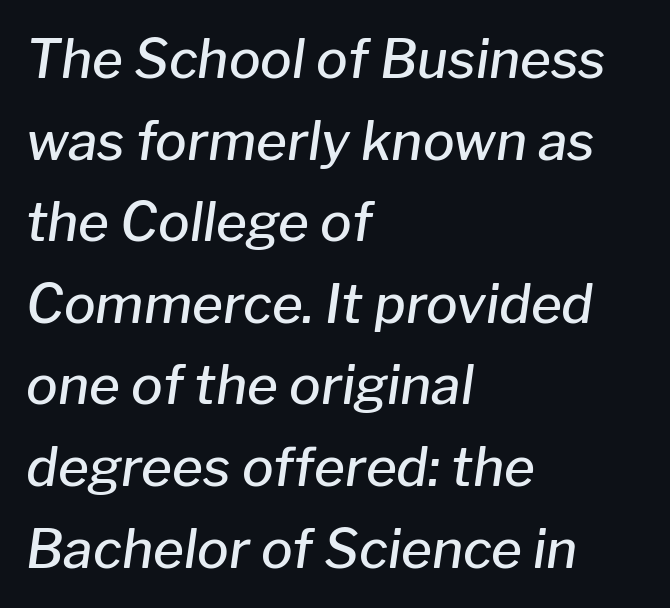
The image shows 53 px semibold type, italic (leaning right); set left-aligned, normal line spacing (1.54x), normal letter spacing, not underlined; low stroke contrast and a medium x-height.
